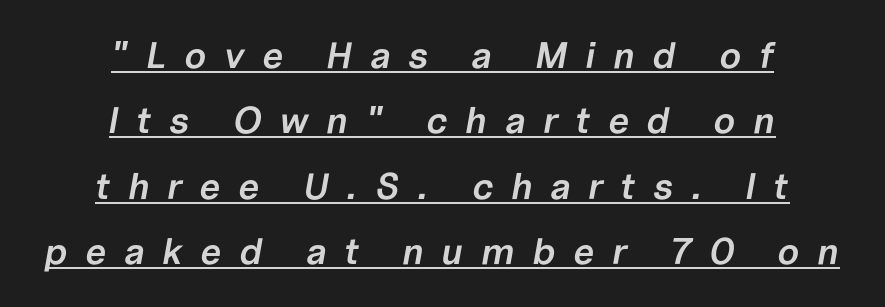
{"italic": "yes", "lean": "right", "slant_degrees": 10, "bold": "semi", "weight": "semibold", "width": "normal", "stroke_contrast": "low", "x_height": "medium", "monospaced": "no", "underline": "yes", "align": "center", "line_spacing_ratio": 1.77, "letter_spacing": "wide", "letter_spacing_em": 0.48, "glyph_px": 37}
